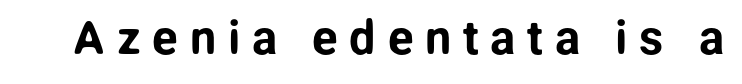
The image shows 47 px sans-serif type, upright; set unusually wide letter spacing (+0.25 em), not underlined; low stroke contrast and a medium x-height.
